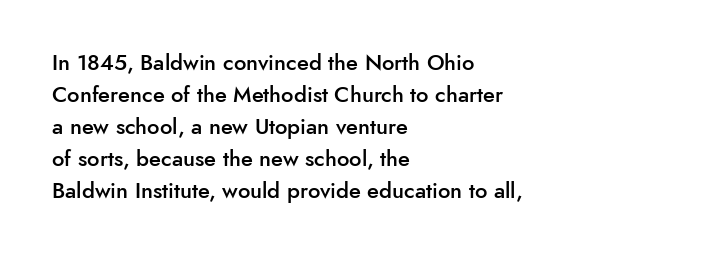
A typesetter would mark this as roman, not italic. If you drew a ruler down the left edge, every line would touch it. Look at the tracking — it's just the regular setting, nothing added. Regular leading.
